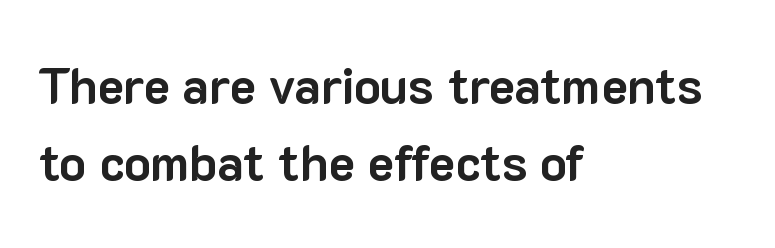
Q: Is the text bold? A: Yes.
Q: Is the text italic (slanted)? A: No, it is upright.
Q: Is the typeface a serif or a sans-serif typeface? A: Sans-serif.
Q: Is the text underlined? A: No.
Q: How is the paragraph aligned? A: Left-aligned.
Q: Is the spacing between letters normal or unusually wide? A: Normal.
Q: Is the spacing between lines tight, normal or loose? A: Normal.
Q: Width (condensed, normal, or wide)? A: Normal.
Q: Stroke contrast? A: Low.
Q: x-height? A: Medium.
Q: Monospaced? A: No.
